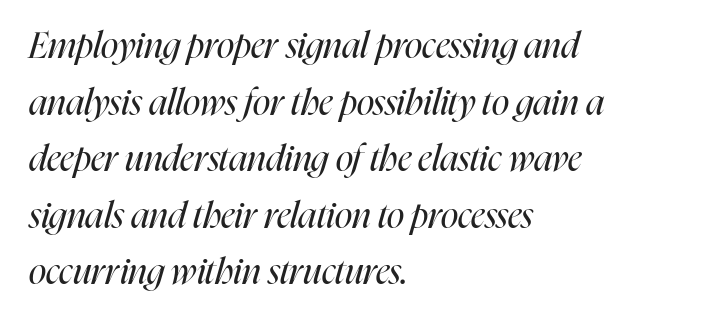
The axis of the letterforms is tilted away from vertical. Spacing between characters is what you'd get straight out of the box. Is the type heavy? It reads as light-to-regular instead. Where is the straight margin? On the left. Here the designer chose a conventional face with non-uniform glyph widths. The block of text has a typical density, with ordinary space between rows.
